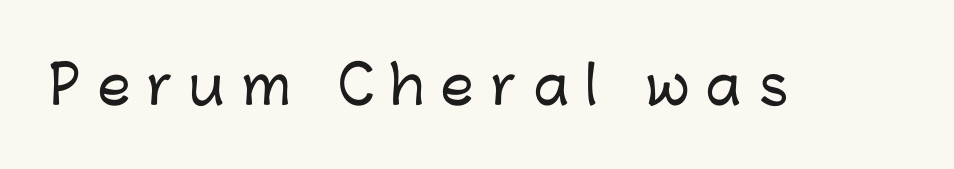
The image shows 52 px sans-serif type, upright; set unusually wide letter spacing (+0.33 em), not underlined; low stroke contrast and a medium x-height.
